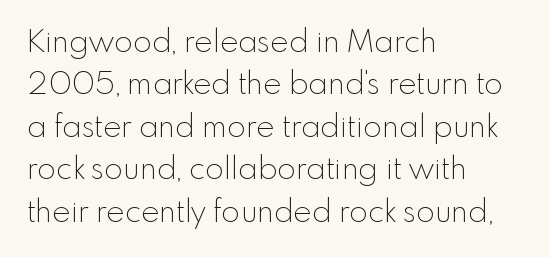
{"serif": "no", "italic": "no", "bold": "no", "weight": "thin", "width": "normal", "x_height": "small", "monospaced": "no", "underline": "no", "align": "left", "line_spacing": "normal", "line_spacing_ratio": 1.37, "letter_spacing": "normal", "letter_spacing_em": 0.0, "glyph_px": 31}
